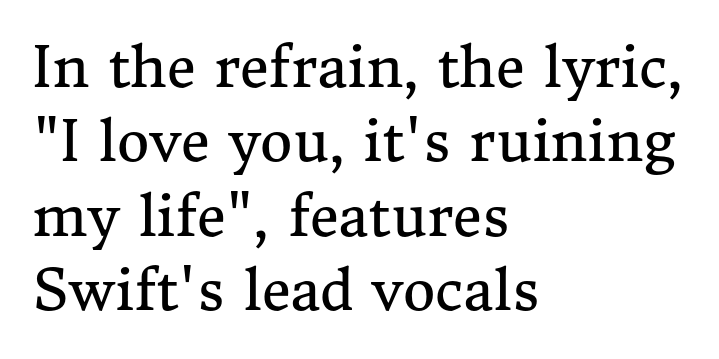
Q: Is the text bold? A: No.
Q: Is the text italic (slanted)? A: No, it is upright.
Q: Is the typeface a serif or a sans-serif typeface? A: Serif.
Q: Is the text underlined? A: No.
Q: How is the paragraph aligned? A: Left-aligned.
Q: Is the spacing between letters normal or unusually wide? A: Normal.
Q: Is the spacing between lines tight, normal or loose? A: Normal.
Q: Width (condensed, normal, or wide)? A: Normal.
Q: Stroke contrast? A: Medium.
Q: x-height? A: Medium.
Q: Monospaced? A: No.
